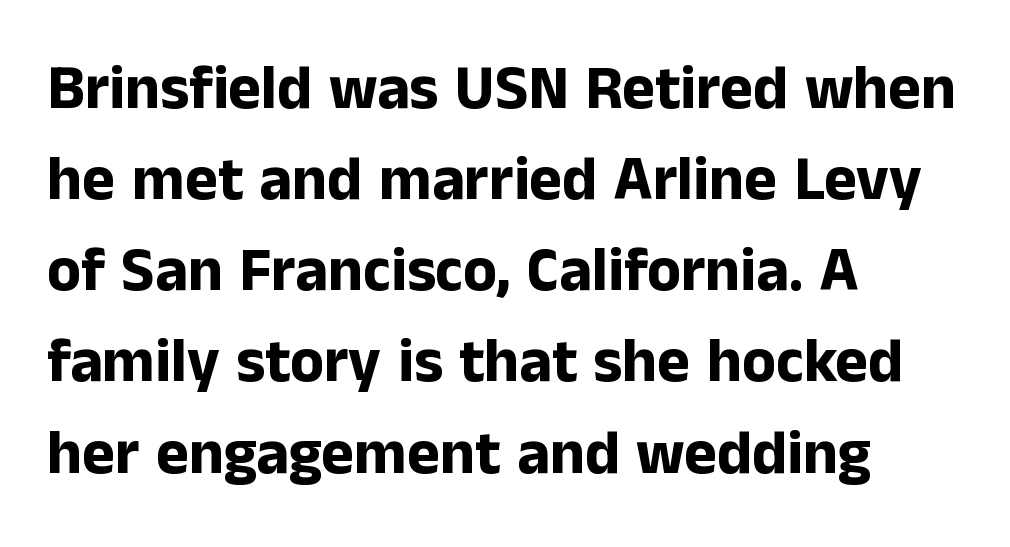
The image shows 62 px bold sans-serif type, upright; set left-aligned, normal line spacing (1.47x), normal letter spacing, not underlined; low stroke contrast and a medium x-height.
